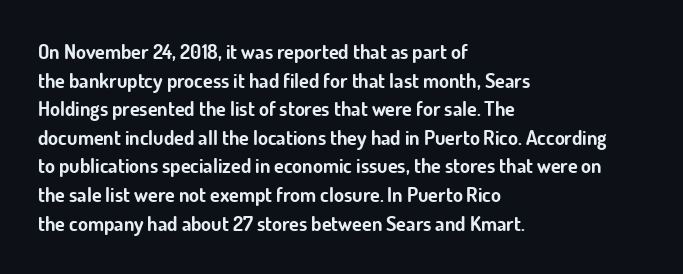
{"italic": "no", "bold": "yes", "underline": "no", "align": "left", "line_spacing": "normal", "line_spacing_ratio": 1.43, "letter_spacing": "normal", "letter_spacing_em": 0.0, "glyph_px": 20}
